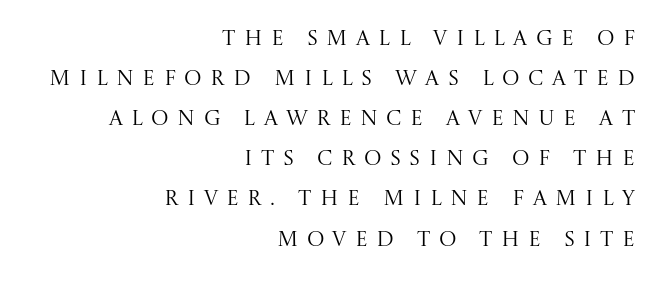
In terms of letterspacing, this is a distinctly airy, spread setting. Words float on clear page, feet unadorned. Italic: no, the glyphs are upright roman. Does the leading feel generous? Absolutely, it's lavish. Notice how the passage keeps a crisp vertical edge on the right only. The strokes carry an ordinary text weight at most.
